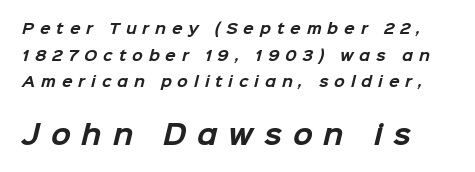
{"bold": "yes", "underline": "no", "line_spacing": "loose", "line_spacing_ratio": 1.9, "letter_spacing": "wide", "letter_spacing_em": 0.42, "larger_block": "second", "size_ratio": 1.86, "glyph_px": 26}
